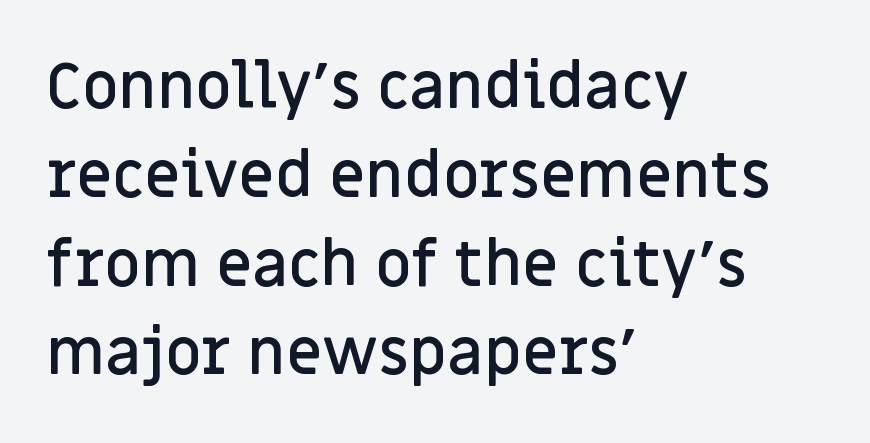
Anything drawn beneath the words? Only blank space. Style check: upright. These lines carry some extra weight — a demibold, not a full bold. The passage shown is typed in a proportional face where columns would drift. Every row of glyphs begins at an identical x-position on the left. The leading is moderate, giving the passage an even texture.
